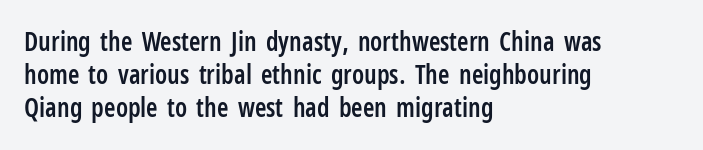
The space beneath each line is pristine and unruled. Notice how the stems are strictly vertical — no italics here. Weight: semibold (demi). Is the letter spacing exaggerated? No — it looks like the ordinary default. The line-height multiplier appears to be the usual default. Short and long lines alike share a common starting point at left.
